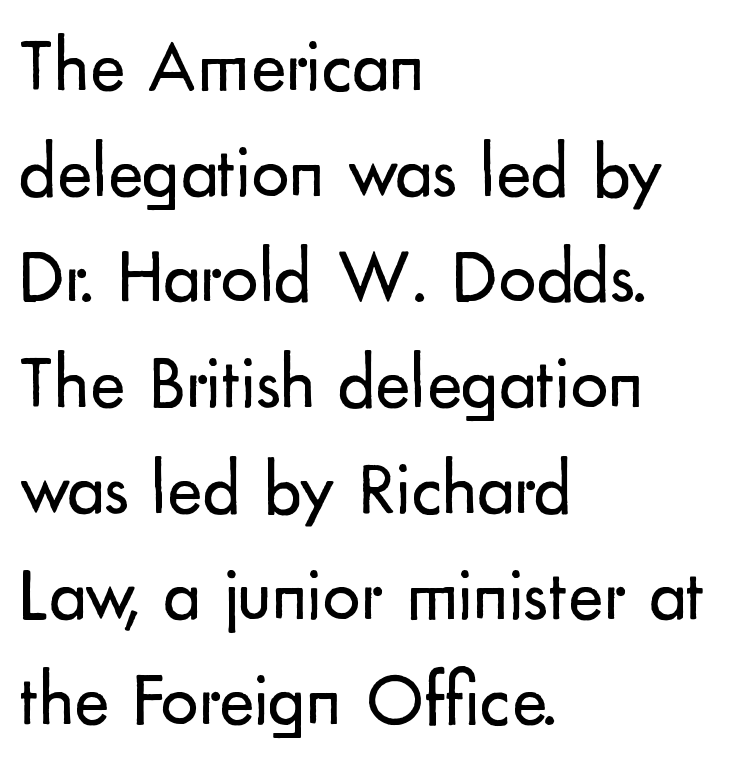
{"serif": "no", "italic": "no", "bold": "no", "weight": "regular", "width": "normal", "stroke_contrast": "low", "x_height": "small", "monospaced": "no", "underline": "no", "align": "left", "line_spacing": "normal", "line_spacing_ratio": 1.41, "letter_spacing": "normal", "letter_spacing_em": 0.0, "glyph_px": 75}
